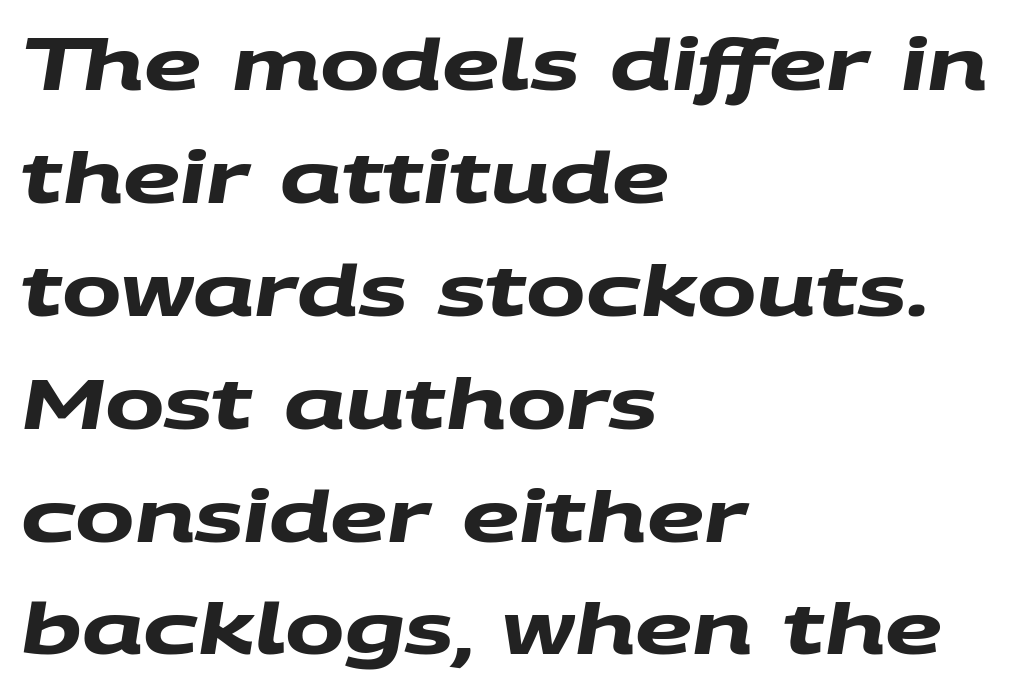
{"serif": "no", "bold": "yes", "weight": "heavy", "width": "wide", "stroke_contrast": "medium", "x_height": "large", "monospaced": "no", "underline": "no", "align": "left", "line_spacing": "normal", "line_spacing_ratio": 1.59, "letter_spacing": "normal", "letter_spacing_em": 0.0, "glyph_px": 71}
